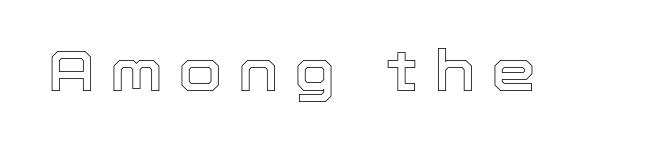
The image shows 57 px text type, upright; set unusually wide letter spacing (+0.27 em), not underlined; a medium x-height.
